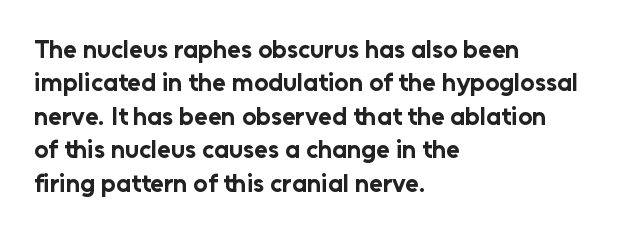
Q: Is the text bold? A: Yes.
Q: Is the text italic (slanted)? A: No, it is upright.
Q: Is the text underlined? A: No.
Q: How is the paragraph aligned? A: Left-aligned.
Q: Is the spacing between letters normal or unusually wide? A: Normal.
Q: Is the spacing between lines tight, normal or loose? A: Normal.
